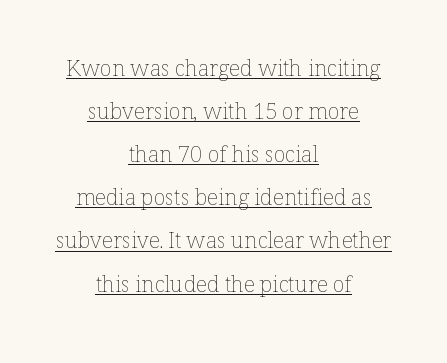
The image shows 22 px text type, upright; set centered, loose line spacing (1.96x), normal letter spacing, underlined.
